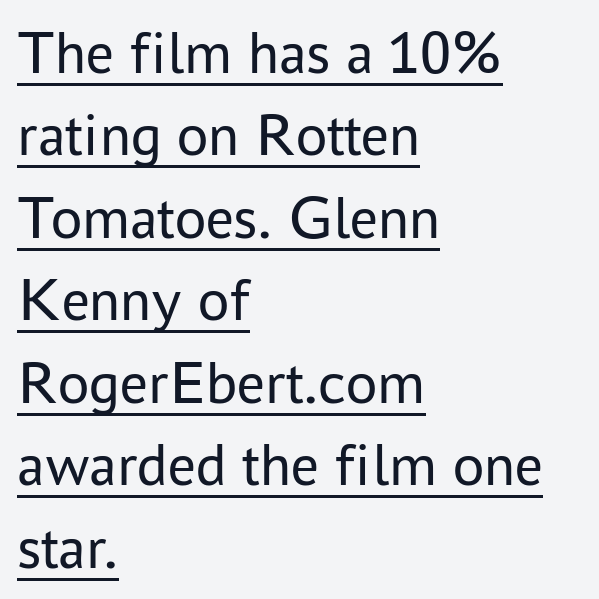
{"serif": "no", "italic": "no", "bold": "no", "weight": "regular", "width": "normal", "stroke_contrast": "low", "x_height": "medium", "monospaced": "no", "underline": "yes", "align": "left", "line_spacing": "normal", "line_spacing_ratio": 1.33, "letter_spacing": "normal", "letter_spacing_em": 0.0, "glyph_px": 62}
